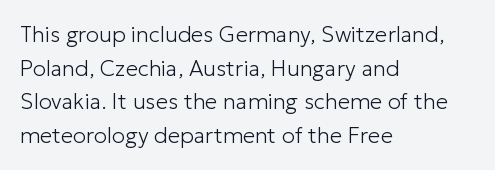
Unbolded letterforms with no extra heft. The letterforms sit shoulder to shoulder at normal distance. Line spacing here is normal. Glance below the letters and you will spot only blank space. Visually the block forms a straight wall on the left and a jagged coastline on the right.
